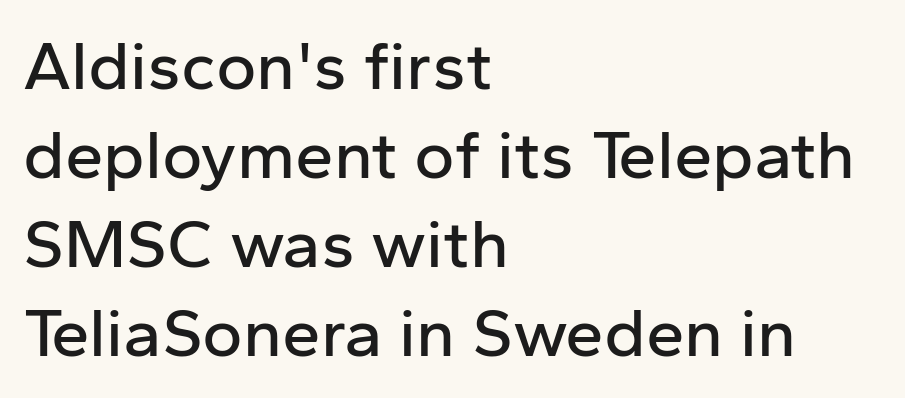
Q: Is the text italic (slanted)? A: No, it is upright.
Q: Is the typeface a serif or a sans-serif typeface? A: Sans-serif.
Q: Is the text underlined? A: No.
Q: How is the paragraph aligned? A: Left-aligned.
Q: Is the spacing between letters normal or unusually wide? A: Normal.
Q: Is the spacing between lines tight, normal or loose? A: Normal.
Q: Width (condensed, normal, or wide)? A: Normal.
Q: Stroke contrast? A: Low.
Q: x-height? A: Medium.
Q: Monospaced? A: No.
